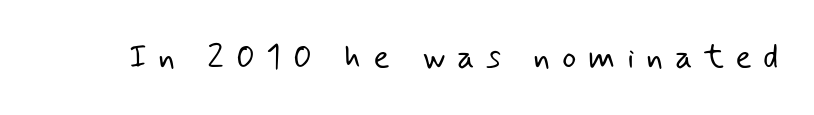
Q: Is the text bold? A: No.
Q: Is the typeface a serif or a sans-serif typeface? A: Sans-serif.
Q: Is the text underlined? A: No.
Q: Is the spacing between letters normal or unusually wide? A: Unusually wide.
Q: Width (condensed, normal, or wide)? A: Normal.
Q: Stroke contrast? A: Low.
Q: x-height? A: Small.
Q: Monospaced? A: No.
